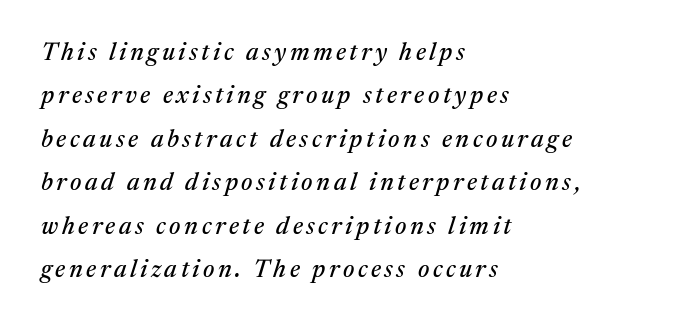
The image shows 25 px text type, italic (leaning right); set left-aligned, line spacing 1.74x, not underlined.
